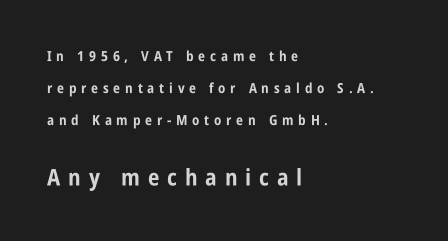
{"italic": "no", "bold": "yes", "underline": "no", "align": "left", "line_spacing": "loose", "line_spacing_ratio": 2.29, "letter_spacing": "wide", "letter_spacing_em": 0.34, "larger_block": "second", "size_ratio": 1.64, "glyph_px": 23}
